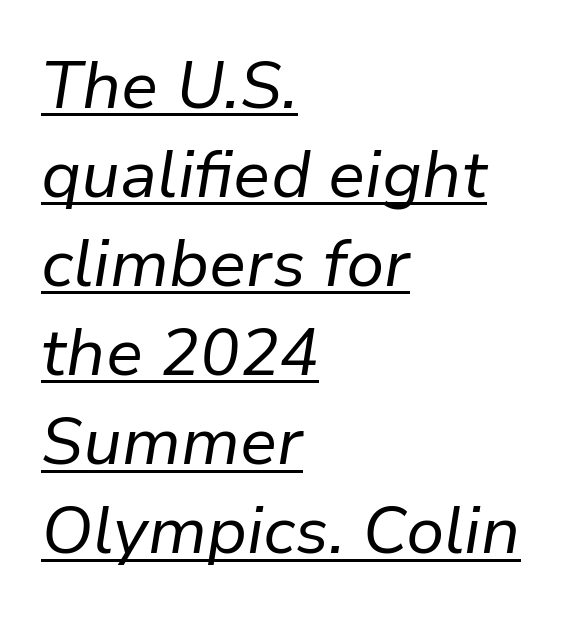
{"italic": "yes", "lean": "right", "slant_degrees": 9, "bold": "no", "weight": "regular", "width": "normal", "stroke_contrast": "low", "x_height": "medium", "monospaced": "no", "underline": "yes", "align": "left", "line_spacing": "normal", "line_spacing_ratio": 1.35, "letter_spacing": "normal", "letter_spacing_em": 0.0, "glyph_px": 66}
